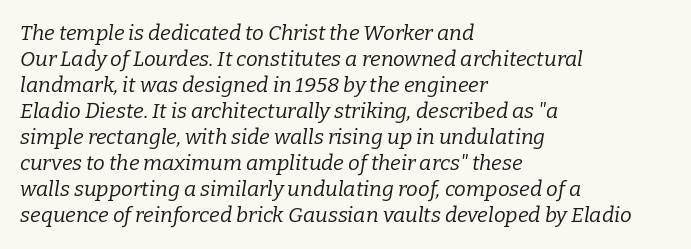
The image shows 21 px text type, italic (leaning right); set left-aligned, line spacing 1.24x, normal letter spacing, not underlined.
